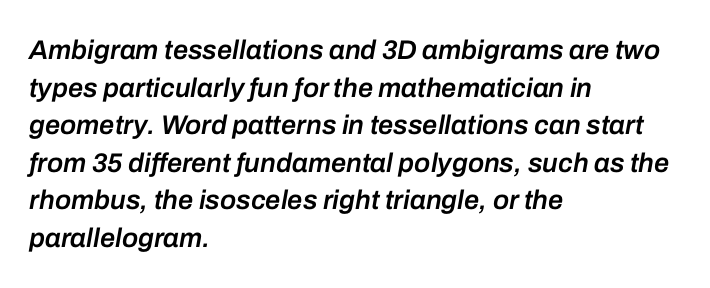
The image shows 27 px text type, italic (leaning right); set left-aligned, normal line spacing (1.39x), normal letter spacing, not underlined.
